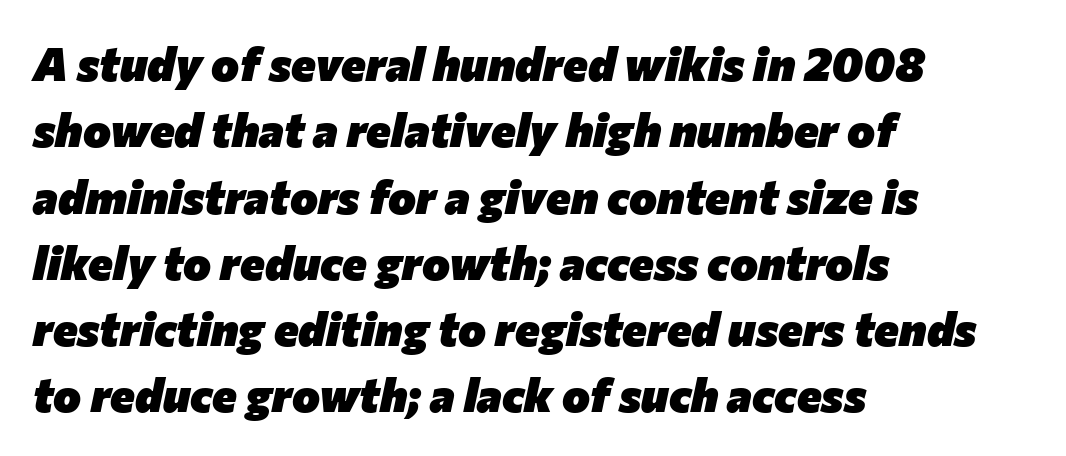
The image shows 47 px heavy type, italic (leaning right); set left-aligned, normal line spacing (1.41x), normal letter spacing, not underlined; low stroke contrast and a medium x-height.
